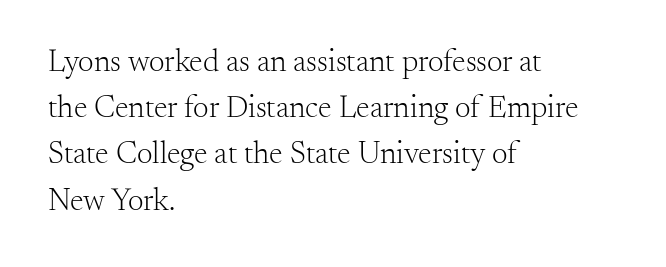
The image shows 31 px light serif type, upright; set left-aligned, normal line spacing (1.49x), normal letter spacing, not underlined; medium stroke contrast and a small x-height.
